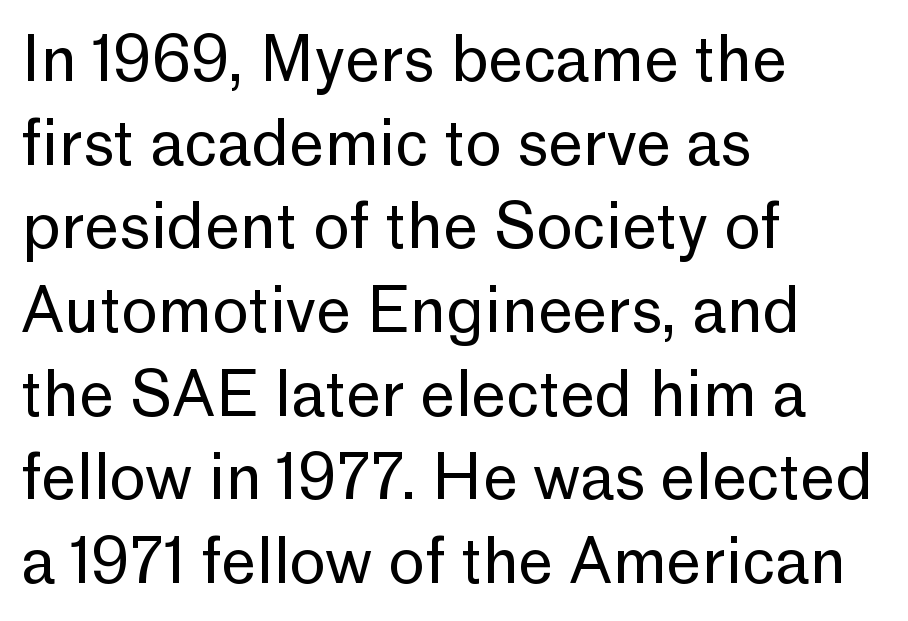
Q: Is the text bold? A: No.
Q: Is the text italic (slanted)? A: No, it is upright.
Q: Is the typeface a serif or a sans-serif typeface? A: Sans-serif.
Q: Is the text underlined? A: No.
Q: How is the paragraph aligned? A: Left-aligned.
Q: Is the spacing between letters normal or unusually wide? A: Normal.
Q: Is the spacing between lines tight, normal or loose? A: Normal.
Q: Width (condensed, normal, or wide)? A: Normal.
Q: Stroke contrast? A: Low.
Q: x-height? A: Medium.
Q: Monospaced? A: No.
